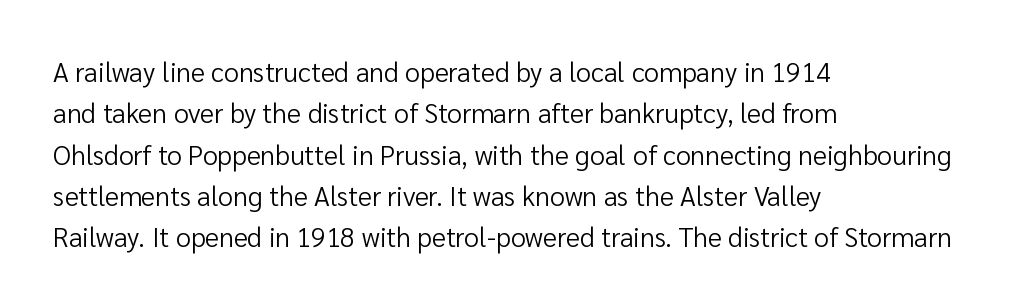
{"italic": "no", "bold": "no", "underline": "no", "align": "left", "line_spacing": "normal", "line_spacing_ratio": 1.53, "letter_spacing": "normal", "letter_spacing_em": 0.0, "glyph_px": 27}
